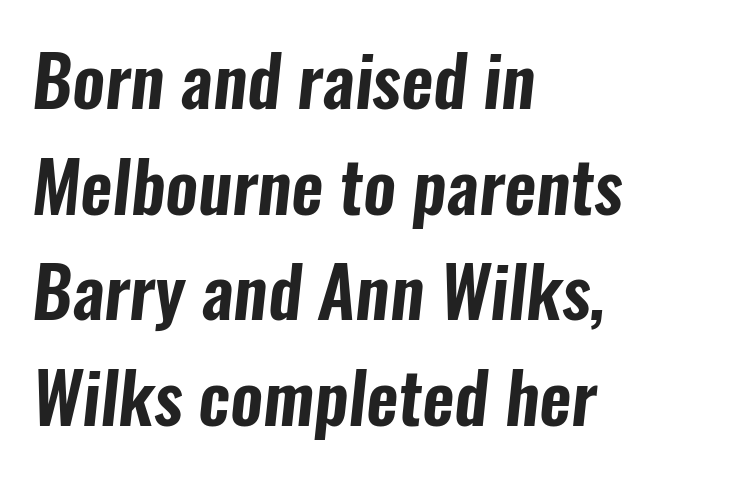
{"serif": "no", "width": "condensed", "stroke_contrast": "low", "x_height": "medium", "monospaced": "no", "underline": "no", "align": "left", "line_spacing": "normal", "line_spacing_ratio": 1.51, "letter_spacing": "normal", "letter_spacing_em": 0.0, "glyph_px": 70}
